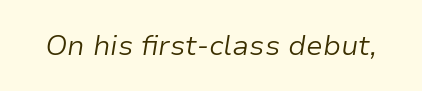
Posture: slanted. The passage shown is not underscored anywhere. Here the designer chose a conventional face with non-uniform glyph widths. On a weight scale, this lands at 450 or below. Between one letter and the next there's only the usual sliver of space.
